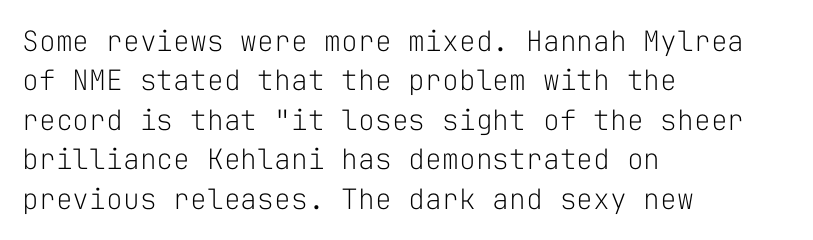
Evenly set lines give the paragraph a standard silhouette. Posture: straight, roman, zero tilt. The compositor pushed each line to the left boundary. The face used here is rendered with its standard letterfit.
